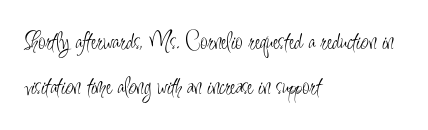
Characters follow at the spacing the type designer built in. This is not heavy type; no bold has been used. Where is the straight margin? On the left.
